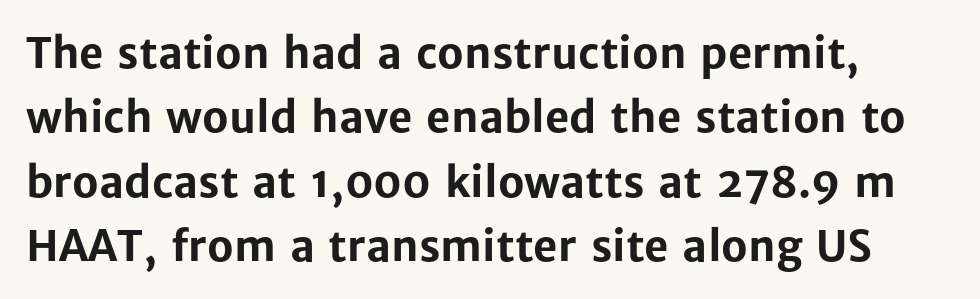
Any mark beneath the type? The region is blank. The face used here has the dense, thick strokes of a bold. Alignment: flush left. This rendering employs a face without finishing strokes, i.e., a sans-serif. Words appear dense and cohesive because spacing is normal. How would I describe the line gaps? Plain and ordinary.
